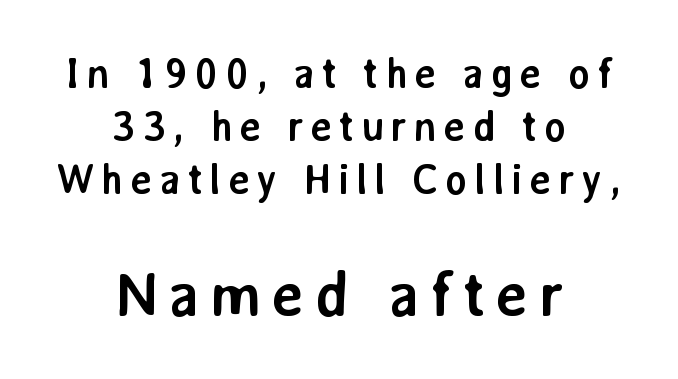
{"serif": "no", "italic": "no", "bold": "yes", "weight": "semibold", "width": "normal", "stroke_contrast": "low", "x_height": "medium", "monospaced": "no", "underline": "no", "align": "center", "line_spacing": "normal", "line_spacing_ratio": 1.26, "larger_block": "second", "size_ratio": 1.5, "glyph_px": 63}
